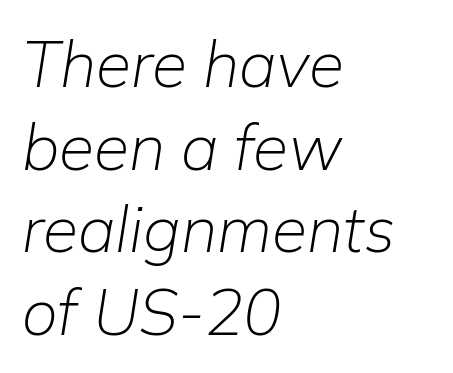
The image shows 64 px light type, italic (leaning right); set left-aligned, normal line spacing (1.29x), normal letter spacing, not underlined; low stroke contrast and a medium x-height.
